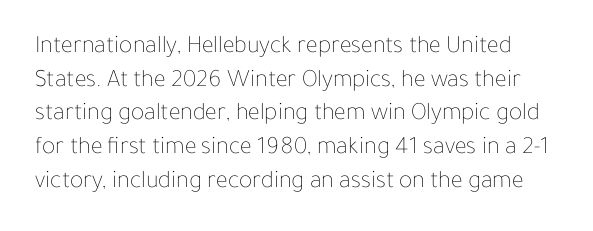
{"italic": "no", "bold": "no", "underline": "no", "line_spacing": "normal", "line_spacing_ratio": 1.35, "letter_spacing": "normal", "letter_spacing_em": 0.0, "glyph_px": 25}
